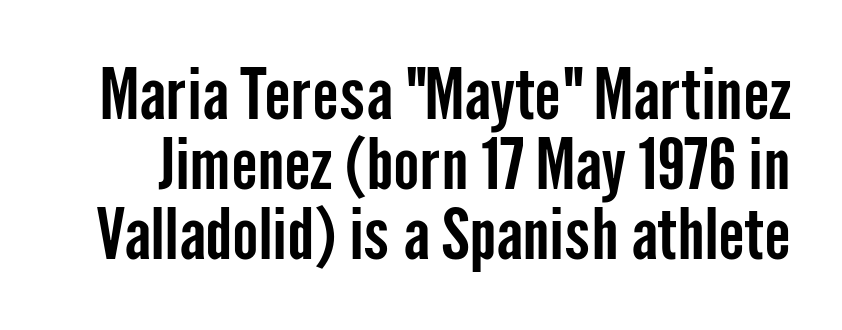
The image shows 70 px condensed sans-serif type, upright; set tight line spacing (1.0x), normal letter spacing, not underlined; low stroke contrast and a medium x-height.
